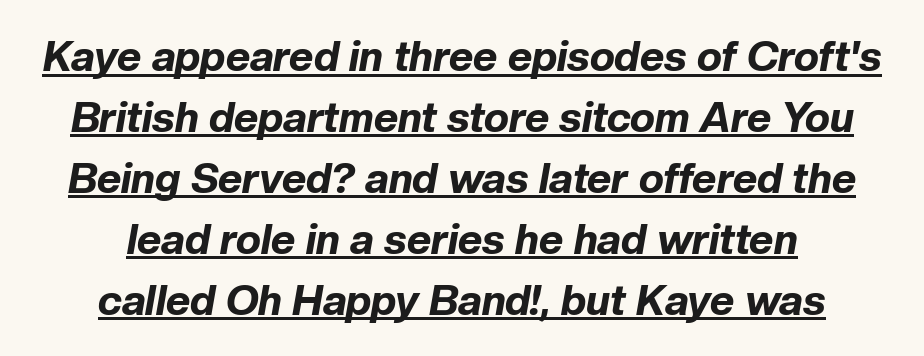
{"italic": "yes", "lean": "right", "slant_degrees": 10, "bold": "yes", "weight": "bold", "width": "normal", "stroke_contrast": "low", "x_height": "medium", "monospaced": "no", "underline": "yes", "align": "center", "line_spacing": "normal", "line_spacing_ratio": 1.45, "letter_spacing": "normal", "letter_spacing_em": 0.0, "glyph_px": 42}
